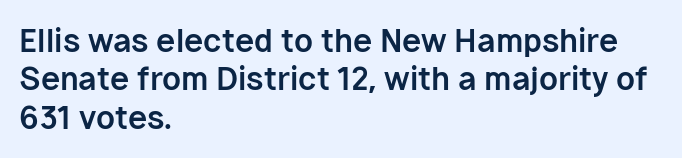
Inter-character spacing is left at the font's built-in metrics. This sample has the flowing, uneven cadence of proportional lettering. The specimen omits any rule beneath the text block's lines. This rendering employs a face without finishing strokes, i.e., a sans-serif.
